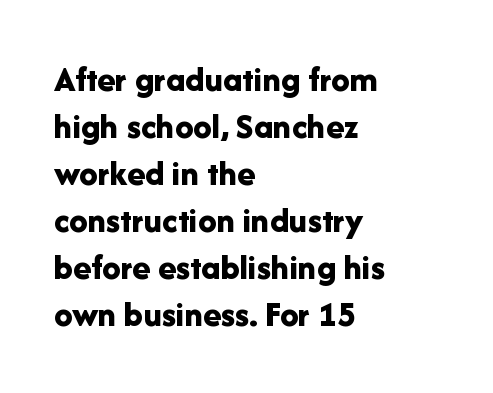
Q: Is the text bold? A: Yes.
Q: Is the text italic (slanted)? A: No, it is upright.
Q: Is the typeface a serif or a sans-serif typeface? A: Sans-serif.
Q: Is the text underlined? A: No.
Q: How is the paragraph aligned? A: Left-aligned.
Q: Is the spacing between letters normal or unusually wide? A: Normal.
Q: Is the spacing between lines tight, normal or loose? A: Normal.
Q: Width (condensed, normal, or wide)? A: Normal.
Q: Stroke contrast? A: Low.
Q: x-height? A: Medium.
Q: Monospaced? A: No.
